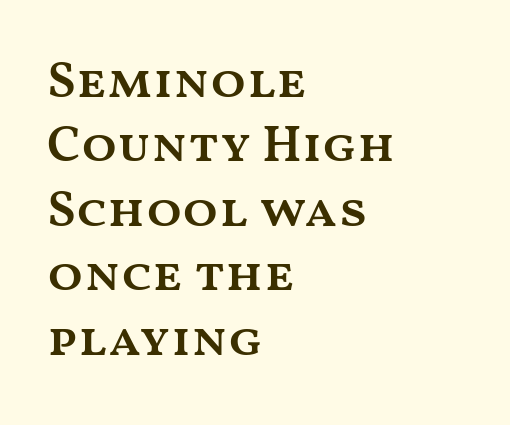
The string is rendered with underlining switched off. The lettering stays uniformly vertical, giving the passage a roman look. Is this a fixed-width face? No — the glyphs have proportional, varying widths. Horizontal alignment here is leftward, the default for most running prose. This is moderately heavy type, rendered in semibold.
